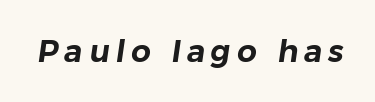
Classification — sans serif. Is the letter spacing exaggerated? Yes — the characters are pushed far apart. Glance below the letters and you will spot only blank space. Think of a printed novel: that variable character pitch is what you see here.
